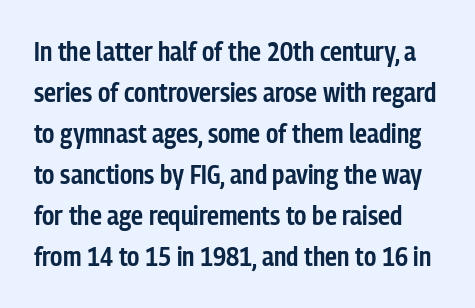
The lettering stays uniformly vertical, giving the passage a roman look. Vertically, the passage feels balanced, rows spaced as you'd expect. Rule under the text: the space is simply empty. Glyph-to-glyph distance matches everyday printed text. Stems and bowls a touch heavier than normal — semibold.
